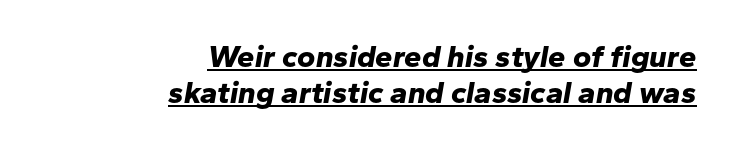
The type is set solid horizontally, with unmodified tracking. The letters are slanted; this is an italic face. A rule runs beneath these lines of type. Caption: bold face, heavy strokes.
